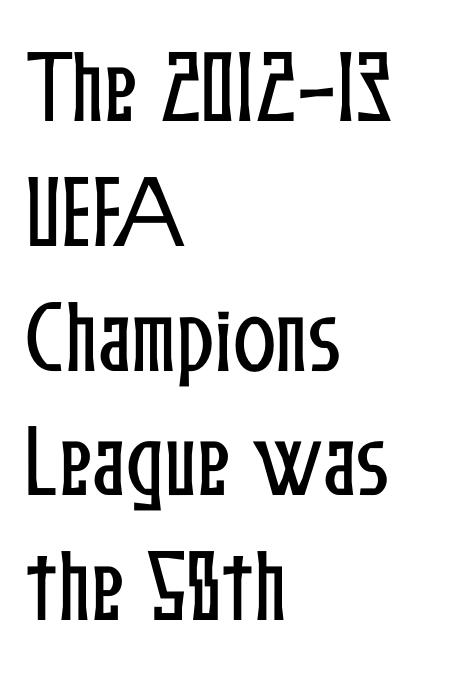
The foot of each line stays bare and open. The lines sit at an ordinary, default distance from one another. Think of a printed novel: that variable character pitch is what you see here. This sample is left-justified, so line endings fall wherever the words run out. Spacing between characters is what you'd get straight out of the box. In terms of posture, this sample is upright.
